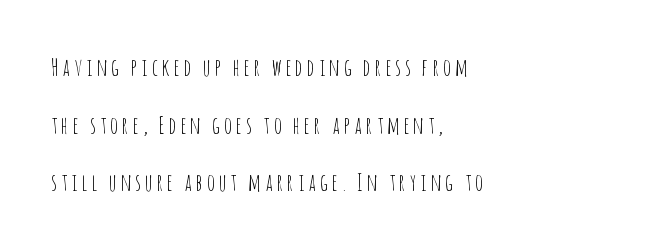
The image shows 24 px text type, upright; set left-aligned, loose line spacing (2.4x), not underlined.
